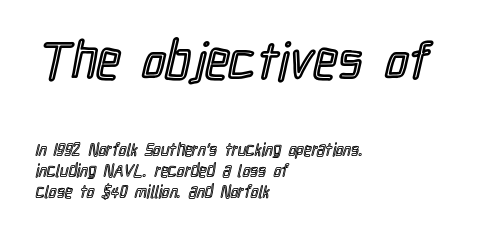
{"width": "condensed", "x_height": "medium", "monospaced": "no", "underline": "no", "align": "left", "line_spacing_ratio": 1.24, "letter_spacing": "normal", "letter_spacing_em": 0.0, "larger_block": "first", "size_ratio": 3.06, "glyph_px": 52}
